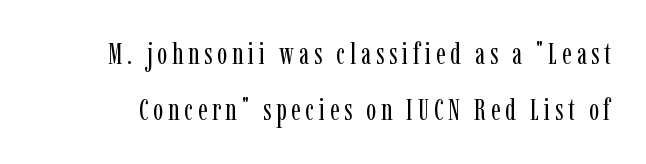
{"serif": "yes", "italic": "no", "bold": "no", "weight": "regular", "width": "condensed", "stroke_contrast": "low", "x_height": "medium", "monospaced": "no", "underline": "no", "line_spacing_ratio": 1.88, "glyph_px": 30}
